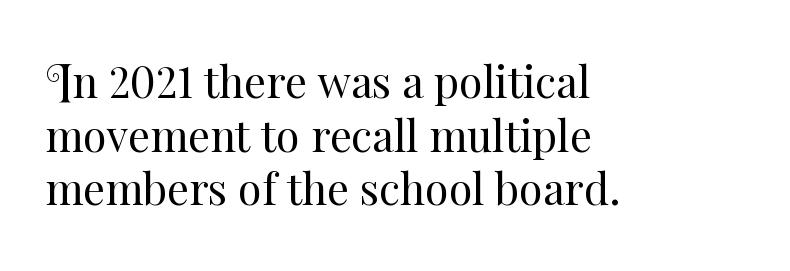
Q: Is the text bold? A: No.
Q: Is the text italic (slanted)? A: No, it is upright.
Q: Is the text underlined? A: No.
Q: How is the paragraph aligned? A: Left-aligned.
Q: Is the spacing between letters normal or unusually wide? A: Normal.
Q: Is the spacing between lines tight, normal or loose? A: Normal.
Q: Width (condensed, normal, or wide)? A: Normal.
Q: Stroke contrast? A: Medium.
Q: x-height? A: Small.
Q: Monospaced? A: No.
